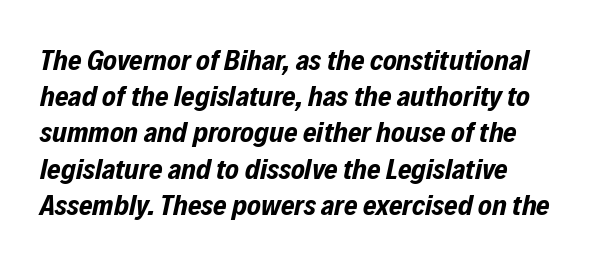
Q: Is the text bold? A: Yes.
Q: Is the text italic (slanted)? A: Yes, it leans right by about 12 degrees.
Q: Is the text underlined? A: No.
Q: Is the spacing between letters normal or unusually wide? A: Normal.
Q: Is the spacing between lines tight, normal or loose? A: Normal.
Q: Width (condensed, normal, or wide)? A: Condensed.
Q: Stroke contrast? A: Low.
Q: x-height? A: Medium.
Q: Monospaced? A: No.
